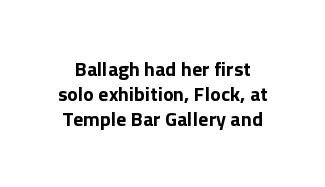
Q: Is the text italic (slanted)? A: No, it is upright.
Q: Is the text underlined? A: No.
Q: Is the spacing between letters normal or unusually wide? A: Normal.
